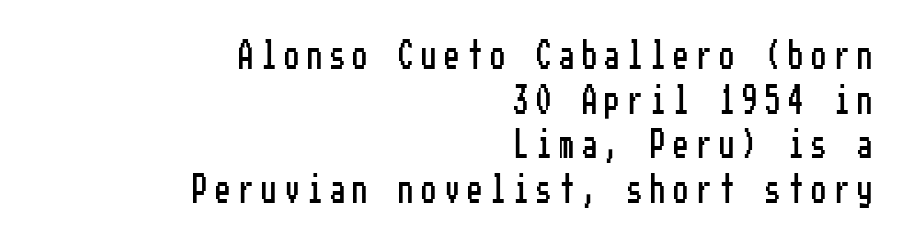
Q: Is the text italic (slanted)? A: No, it is upright.
Q: Is the typeface a serif or a sans-serif typeface? A: Sans-serif.
Q: Is the text underlined? A: No.
Q: How is the paragraph aligned? A: Right-aligned.
Q: Is the spacing between letters normal or unusually wide? A: Unusually wide.
Q: Is the spacing between lines tight, normal or loose? A: Normal.
Q: Width (condensed, normal, or wide)? A: Condensed.
Q: Stroke contrast? A: Low.
Q: x-height? A: Medium.
